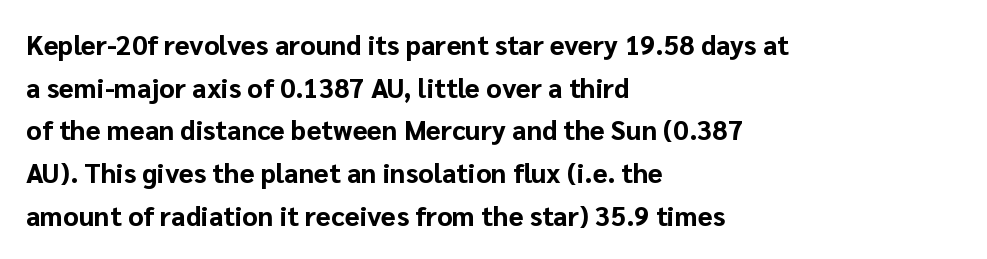
The image shows 27 px bold type, upright; set left-aligned, normal line spacing (1.58x), normal letter spacing, not underlined.
